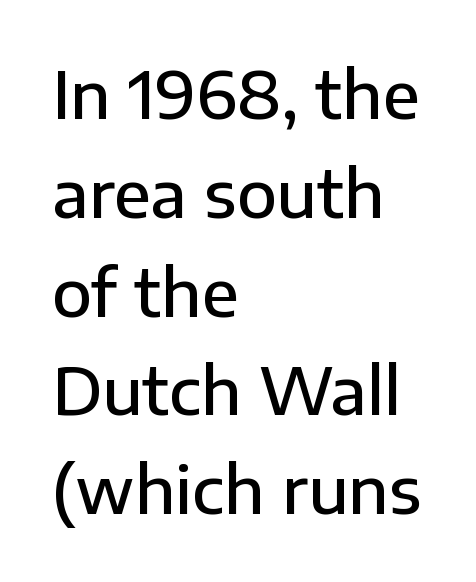
The image shows 65 px semibold sans-serif type, upright; set left-aligned, normal line spacing (1.52x), normal letter spacing, not underlined; low stroke contrast and a medium x-height.
